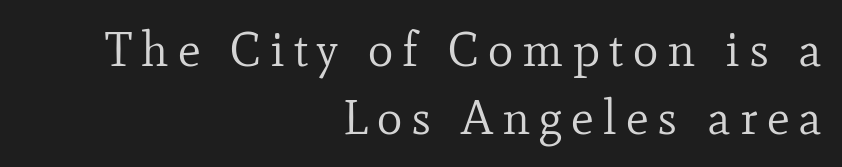
{"serif": "yes", "italic": "no", "bold": "no", "weight": "regular", "width": "normal", "stroke_contrast": "low", "x_height": "small", "monospaced": "no", "underline": "no", "align": "right", "line_spacing": "normal", "line_spacing_ratio": 1.41, "glyph_px": 48}
